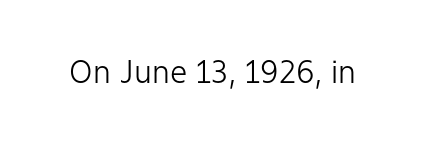
The image shows 31 px light sans-serif type, upright; set normal letter spacing, not underlined; low stroke contrast and a medium x-height.
